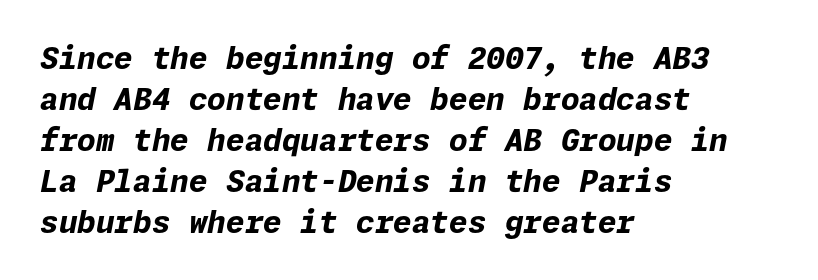
Q: Is the text bold? A: Yes.
Q: Is the text italic (slanted)? A: Yes, it leans right by about 11 degrees.
Q: Is the text underlined? A: No.
Q: How is the paragraph aligned? A: Left-aligned.
Q: Is the spacing between letters normal or unusually wide? A: Normal.
Q: Is the spacing between lines tight, normal or loose? A: Normal.
Q: Width (condensed, normal, or wide)? A: Normal.
Q: Stroke contrast? A: Low.
Q: x-height? A: Medium.
